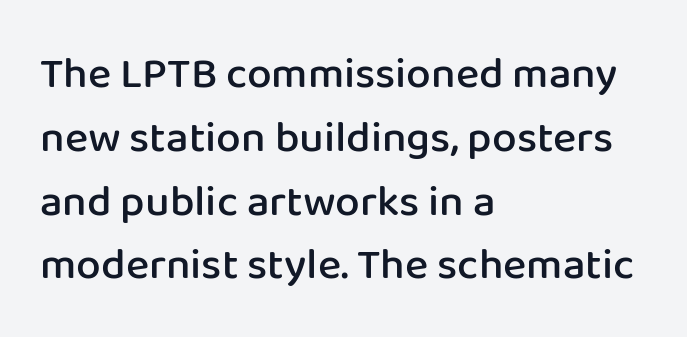
Has an underline been added? It has not. Is this a fixed-width face? No — the glyphs have proportional, varying widths. The vertical gap from one line to the next is medium. Horizontally, the lines are justified to the leading edge only.
